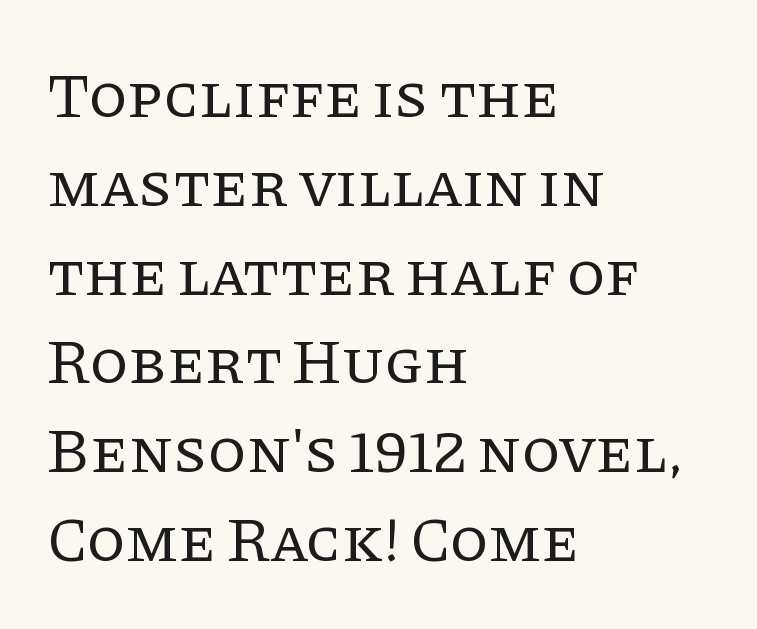
The image shows 63 px regular-weight serif type, upright; set left-aligned, normal line spacing (1.41x), normal letter spacing, not underlined; low stroke contrast and a large x-height.
